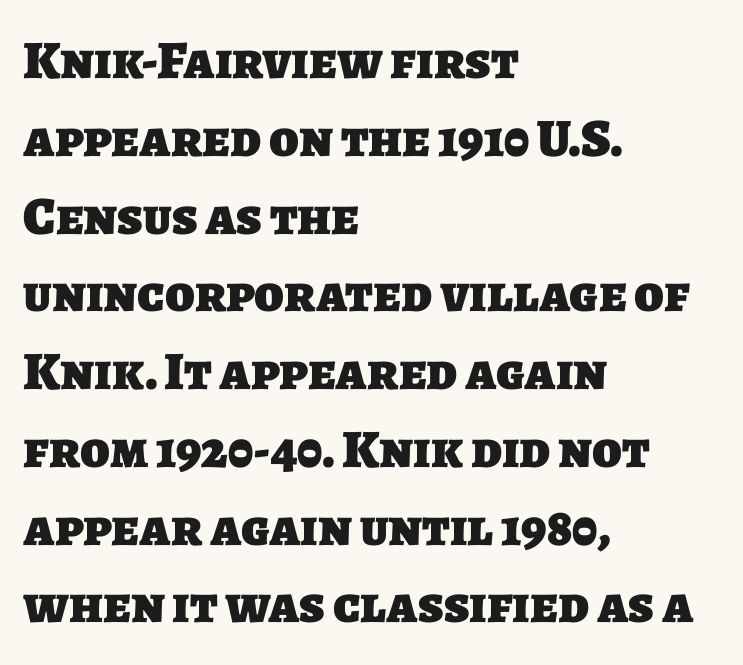
{"serif": "no", "bold": "yes", "weight": "heavy", "width": "normal", "stroke_contrast": "low", "x_height": "large", "monospaced": "no", "underline": "no", "align": "left", "line_spacing": "normal", "line_spacing_ratio": 1.44, "letter_spacing": "normal", "letter_spacing_em": 0.0, "glyph_px": 54}
